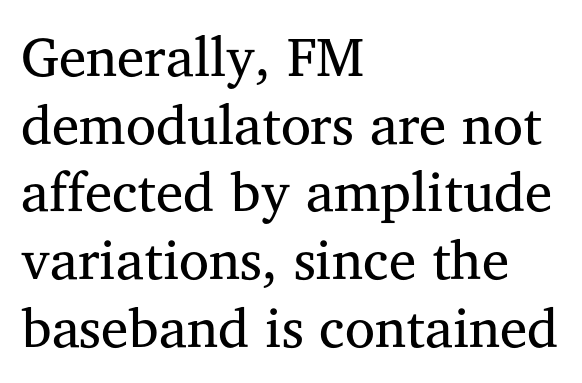
Q: Is the text bold? A: No.
Q: Is the text italic (slanted)? A: No, it is upright.
Q: Is the typeface a serif or a sans-serif typeface? A: Serif.
Q: Is the text underlined? A: No.
Q: How is the paragraph aligned? A: Left-aligned.
Q: Is the spacing between letters normal or unusually wide? A: Normal.
Q: Width (condensed, normal, or wide)? A: Normal.
Q: Stroke contrast? A: Medium.
Q: x-height? A: Medium.
Q: Monospaced? A: No.
